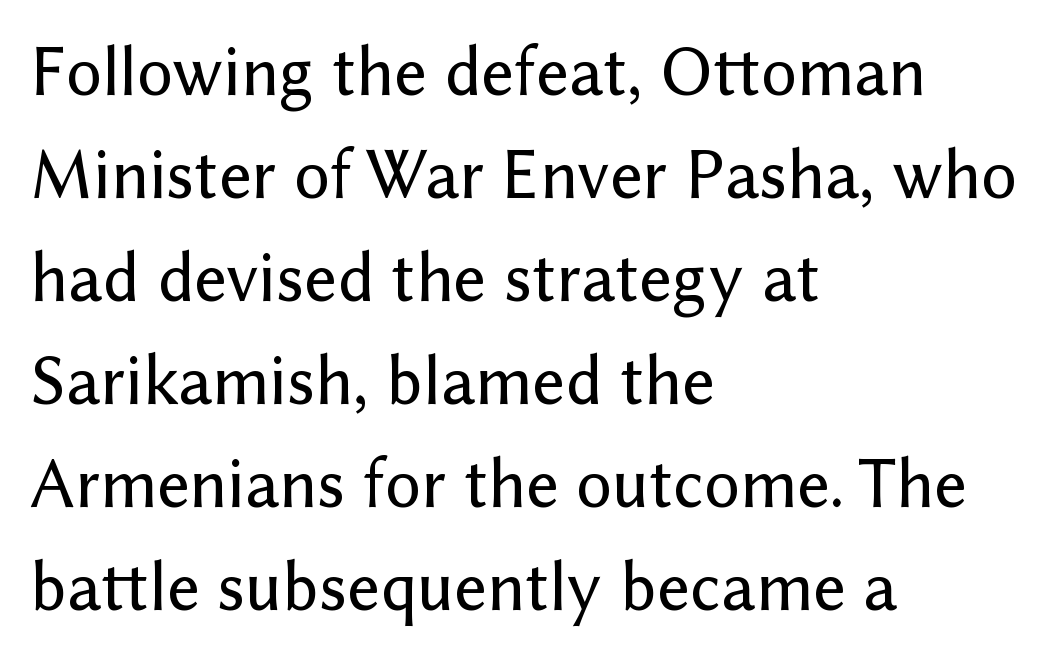
The line texture is even and compact thanks to regular tracking. Only glyphs here, with clear space below each row. Proportional: the letters do not fall into vertical columns. The rag falls on the right side of this text block. Check where the strokes stop: nothing finishes them off — pure sans.
